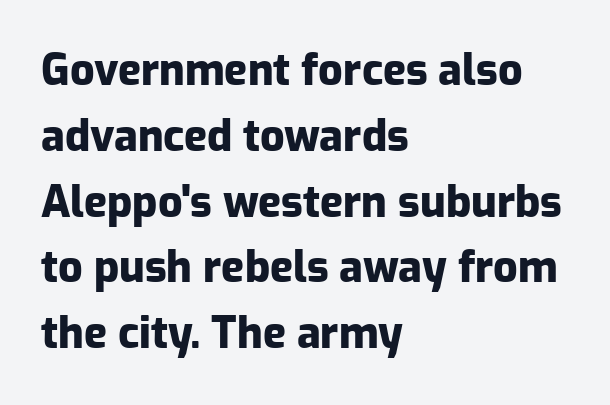
Q: Is the text bold? A: Yes.
Q: Is the text italic (slanted)? A: No, it is upright.
Q: Is the typeface a serif or a sans-serif typeface? A: Sans-serif.
Q: Is the text underlined? A: No.
Q: How is the paragraph aligned? A: Left-aligned.
Q: Is the spacing between letters normal or unusually wide? A: Normal.
Q: Is the spacing between lines tight, normal or loose? A: Normal.
Q: Width (condensed, normal, or wide)? A: Normal.
Q: Stroke contrast? A: Low.
Q: x-height? A: Medium.
Q: Monospaced? A: No.
